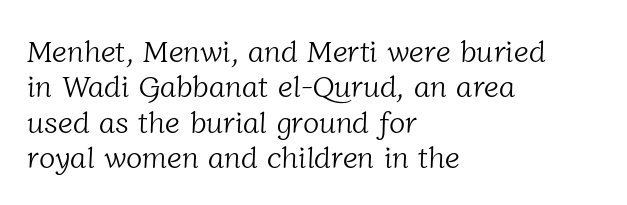
{"serif": "yes", "bold": "no", "weight": "light", "width": "normal", "stroke_contrast": "low", "x_height": "medium", "monospaced": "no", "underline": "no", "align": "left", "line_spacing_ratio": 1.18, "letter_spacing": "normal", "letter_spacing_em": 0.0, "glyph_px": 30}
